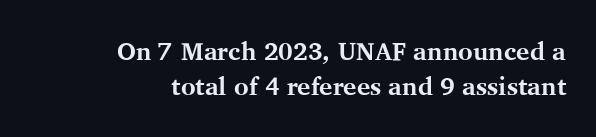
The specimen reads as upright at a glance. Glance below the letters and you will spot only blank space. If you drew a ruler down the right edge, every line would touch it. Leading: standard. The face used here is rendered with its standard letterfit.
